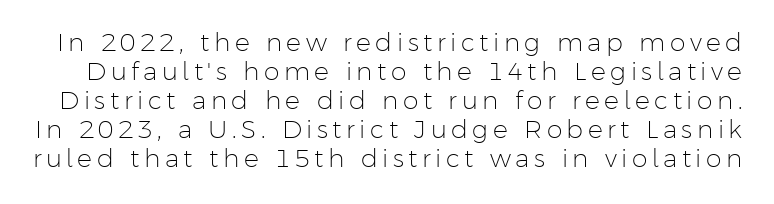
{"italic": "no", "bold": "no", "underline": "no", "line_spacing_ratio": 1.16, "glyph_px": 25}
